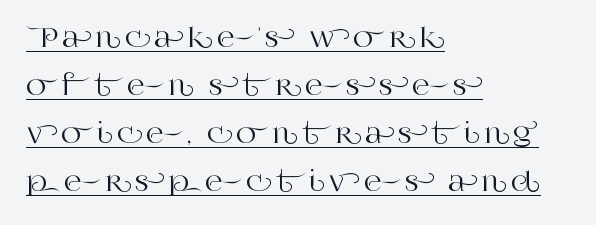
Beneath each row of characters lies a ruled line. Notice how the stems are strictly vertical — no italics here. The rag falls on the right side of this text block.
